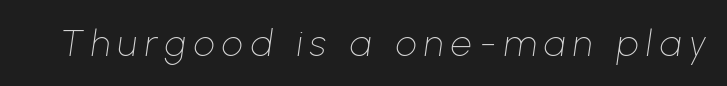
{"italic": "yes", "lean": "right", "slant_degrees": 8, "bold": "no", "weight": "thin", "width": "normal", "stroke_contrast": "low", "x_height": "medium", "monospaced": "no", "underline": "no", "letter_spacing": "wide", "letter_spacing_em": 0.21, "glyph_px": 37}
